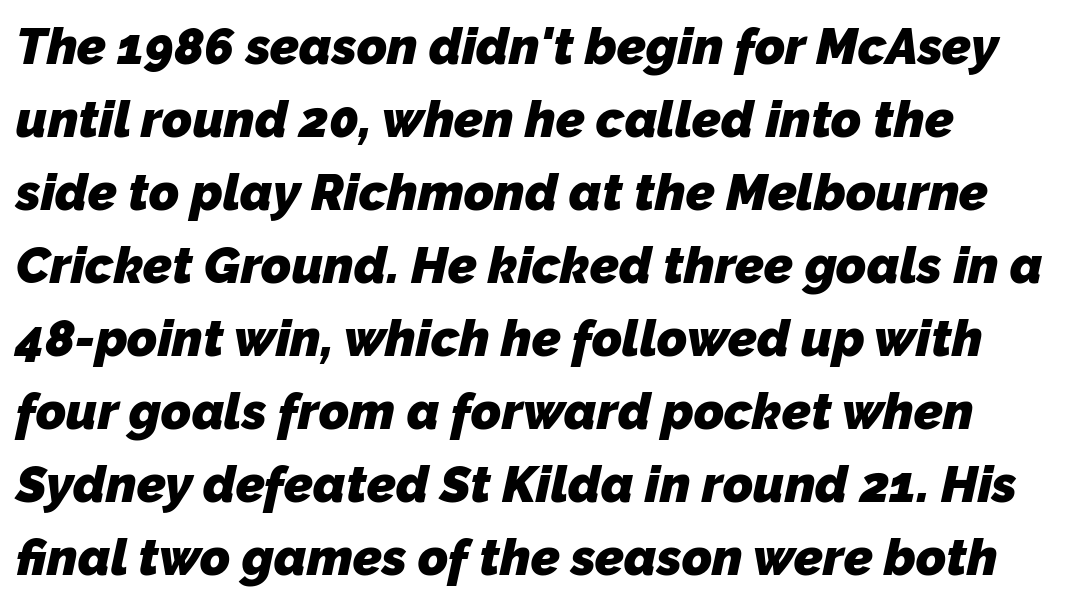
Q: Is the text bold? A: Yes.
Q: Is the typeface a serif or a sans-serif typeface? A: Sans-serif.
Q: Is the text underlined? A: No.
Q: How is the paragraph aligned? A: Left-aligned.
Q: Is the spacing between letters normal or unusually wide? A: Normal.
Q: Is the spacing between lines tight, normal or loose? A: Normal.
Q: Width (condensed, normal, or wide)? A: Normal.
Q: Stroke contrast? A: Low.
Q: x-height? A: Medium.
Q: Monospaced? A: No.
